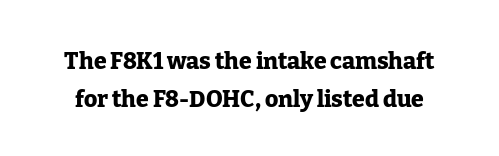
The image shows 23 px bold type, upright; set normal line spacing (1.64x), normal letter spacing, not underlined.
